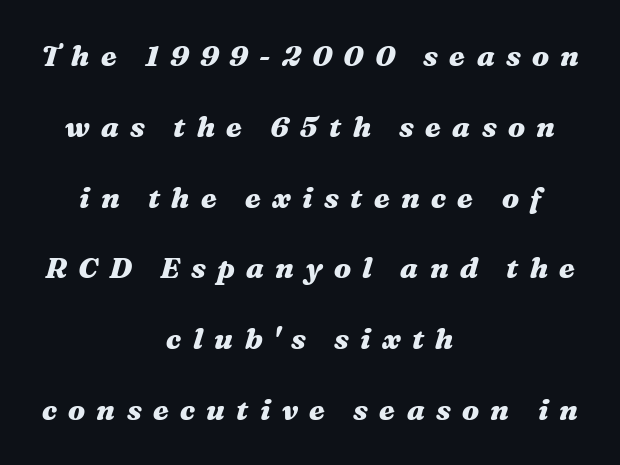
On the weight axis this lands at bold, roughly 700. This is oblique type, the kind used for emphasis or titles. Every row of glyphs is offset so its center matches the block's center. Looks like regular typesetting: each glyph gets only the width it needs. Just letters on the line, the space beneath them empty. This sample trades compactness for vertical openness between lines.
